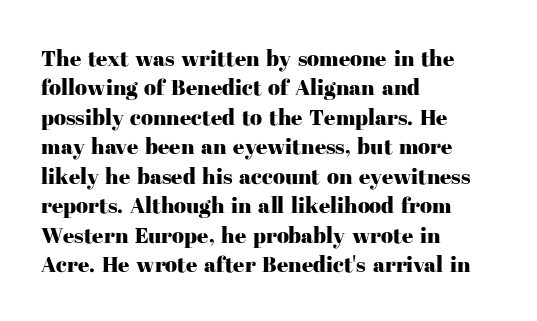
Reading down the block, your eye returns to a fixed left position each line. The type sits square on the baseline with zero lean. The space directly below the letters is spotless. Notice how descenders clear the ascenders below comfortably — that's standard leading. Each word holds together tightly as a unit, with standard inter-letter gaps.
